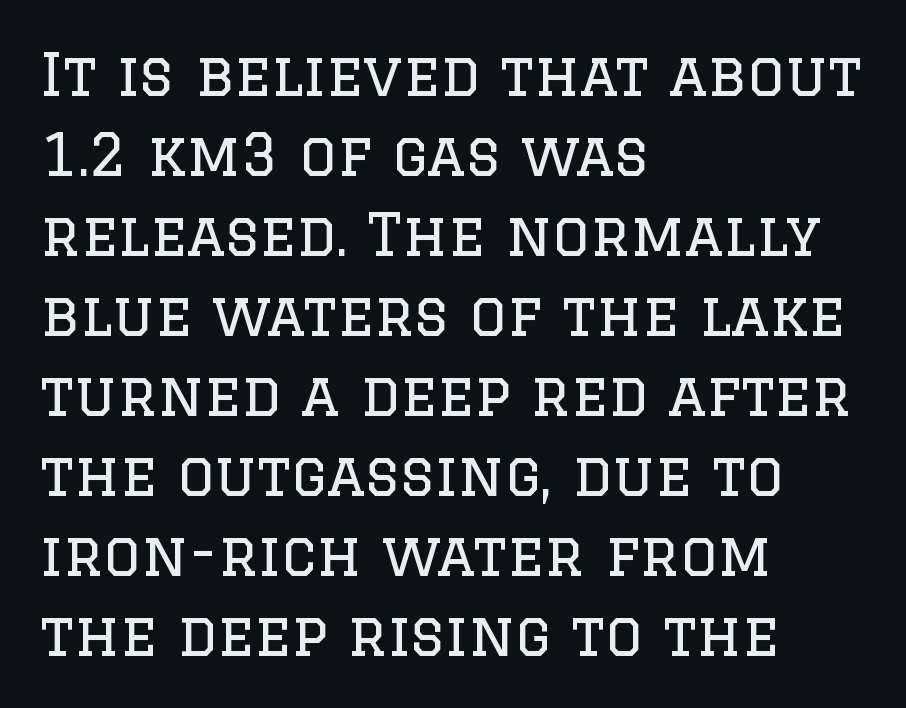
The typeface has the unassuming heft of standard copy or less. Has an underline been added? It has not. Leading matches the norm, producing a regular column. This is roman type, the default non-slanted kind.
